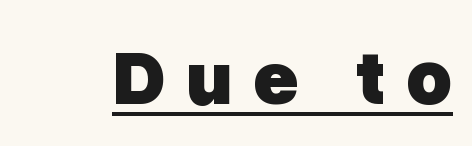
{"serif": "no", "italic": "no", "bold": "yes", "weight": "heavy", "width": "normal", "stroke_contrast": "low", "x_height": "medium", "monospaced": "no", "underline": "yes", "letter_spacing": "wide", "letter_spacing_em": 0.25, "glyph_px": 79}
